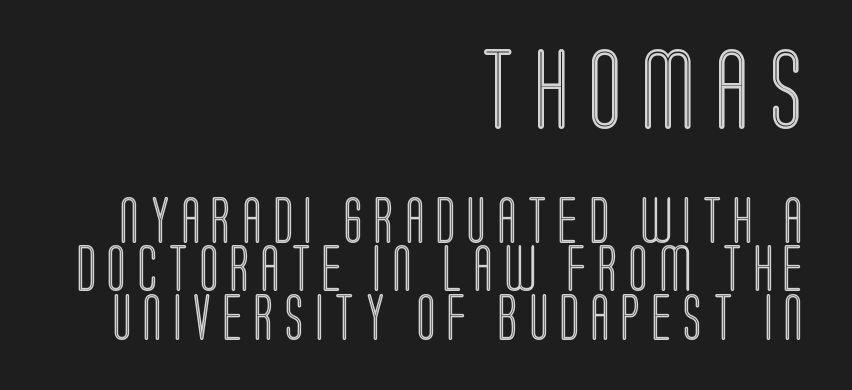
Q: Is the text italic (slanted)? A: No, it is upright.
Q: Is the text underlined? A: No.
Q: How is the paragraph aligned? A: Right-aligned.
Q: Is the spacing between letters normal or unusually wide? A: Unusually wide.
Q: Is the spacing between lines tight, normal or loose? A: Tight.
Q: Which block of text is set in a larger size, the first (top) or the second (bottom)? A: The first (top) one.
Q: Width (condensed, normal, or wide)? A: Condensed.
Q: x-height? A: Large.
Q: Monospaced? A: No.
